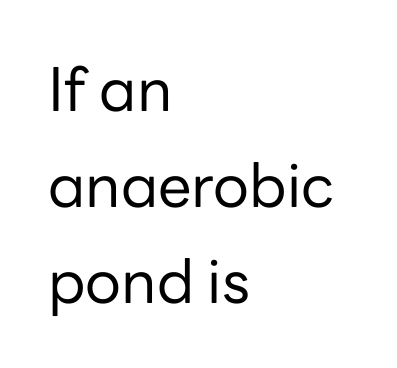
The image shows 60 px regular-weight sans-serif type, upright; set left-aligned, normal line spacing (1.6x), normal letter spacing, not underlined; low stroke contrast and a medium x-height.
